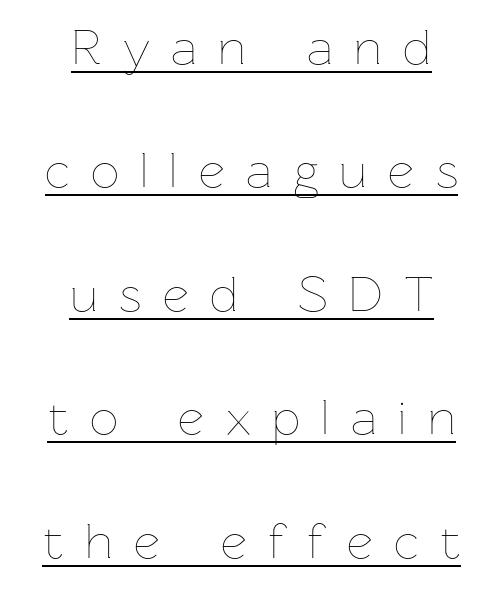
A baseline rule has been typeset under these characters. Does extra space separate the letters? Yes, quite a lot of it. Looks like regular typesetting: each glyph gets only the width it needs. Heft: none added — not bold. Reading down the column, the eye jumps a long way to each next line. The whitespace from short lines is split evenly between both sides.
